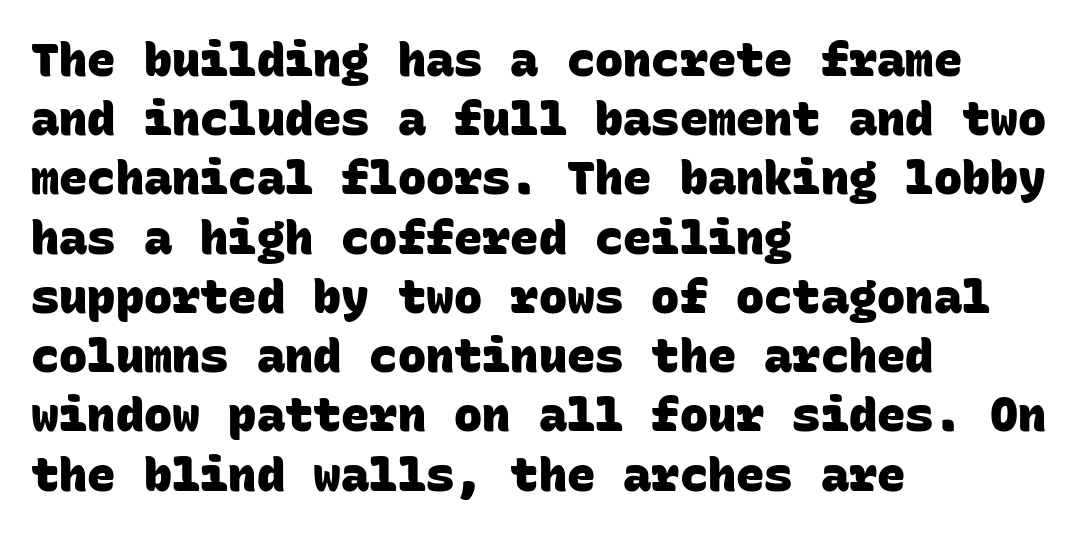
The image shows 47 px heavy sans-serif type, monospaced; set left-aligned, normal line spacing (1.26x), normal letter spacing, not underlined; low stroke contrast and a large x-height.
